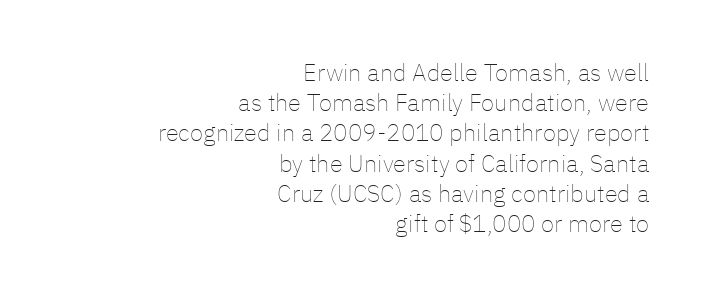
Q: Is the text bold? A: No.
Q: Is the text italic (slanted)? A: No, it is upright.
Q: Is the text underlined? A: No.
Q: How is the paragraph aligned? A: Right-aligned.
Q: Is the spacing between letters normal or unusually wide? A: Normal.
Q: Is the spacing between lines tight, normal or loose? A: Normal.
